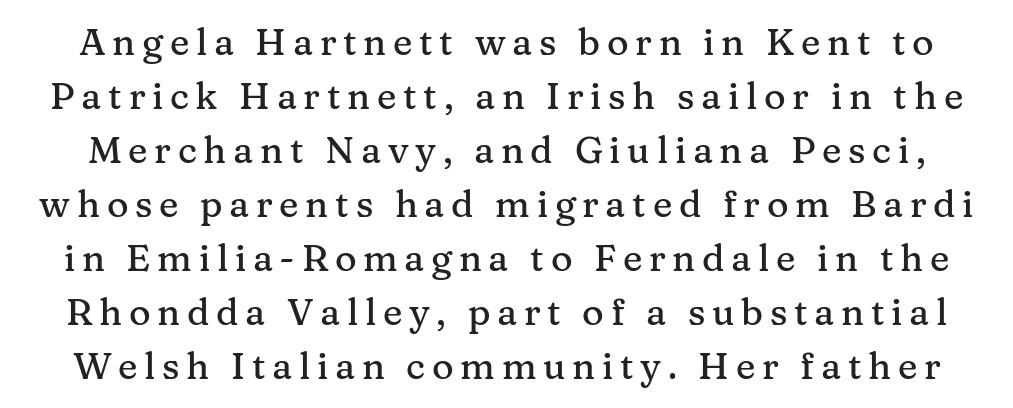
Q: Is the text italic (slanted)? A: No, it is upright.
Q: Is the typeface a serif or a sans-serif typeface? A: Serif.
Q: Is the text underlined? A: No.
Q: Is the spacing between lines tight, normal or loose? A: Normal.
Q: Width (condensed, normal, or wide)? A: Normal.
Q: Stroke contrast? A: Medium.
Q: x-height? A: Medium.
Q: Monospaced? A: No.
